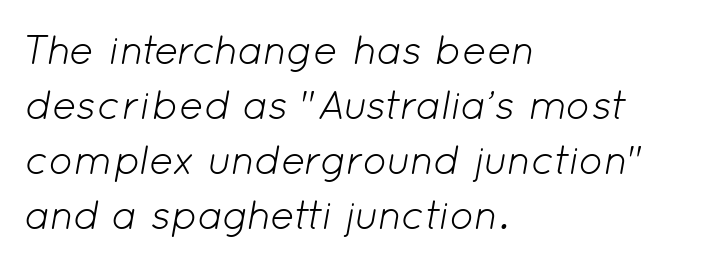
Q: Is the text bold? A: No.
Q: Is the text italic (slanted)? A: Yes, it leans right by about 12 degrees.
Q: Is the text underlined? A: No.
Q: How is the paragraph aligned? A: Left-aligned.
Q: Is the spacing between letters normal or unusually wide? A: Normal.
Q: Is the spacing between lines tight, normal or loose? A: Normal.
Q: Width (condensed, normal, or wide)? A: Normal.
Q: Stroke contrast? A: Low.
Q: x-height? A: Medium.
Q: Monospaced? A: No.
